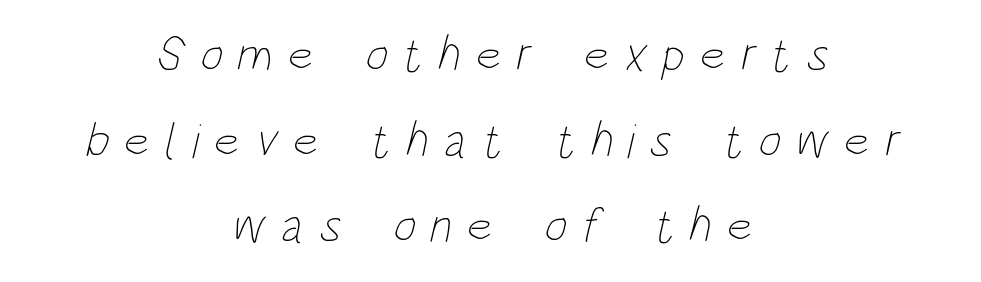
{"bold": "no", "weight": "thin", "width": "condensed", "stroke_contrast": "low", "x_height": "large", "monospaced": "no", "underline": "no", "align": "center", "line_spacing_ratio": 1.75, "letter_spacing": "wide", "letter_spacing_em": 0.3, "glyph_px": 49}
